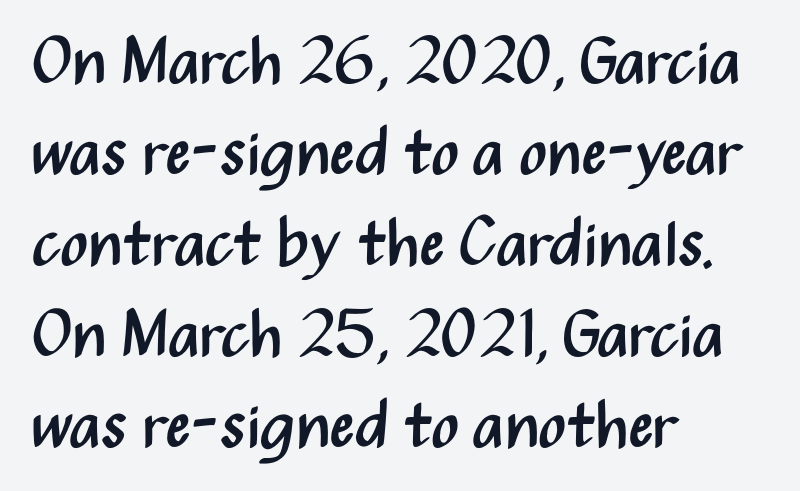
Any mark beneath the type? The region is blank. Short and long lines alike share a common starting point at left. The font's upright variant was chosen for this text. How are the letters spaced? Ordinarily, with no added tracking.
